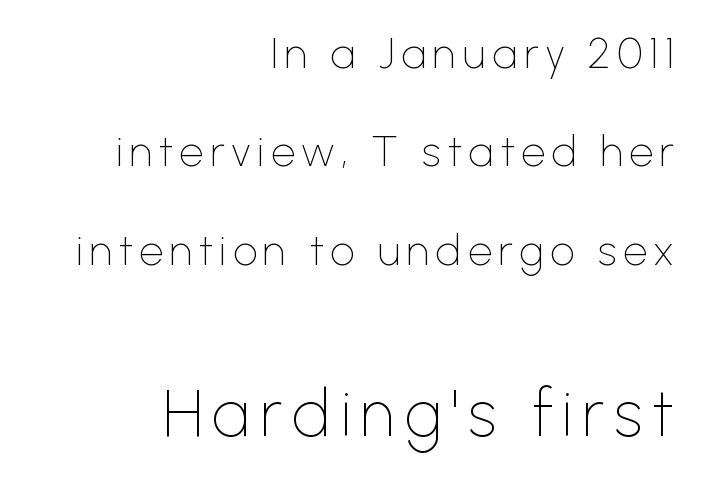
{"serif": "no", "italic": "no", "bold": "no", "weight": "thin", "width": "normal", "stroke_contrast": "low", "x_height": "medium", "monospaced": "no", "underline": "no", "align": "right", "line_spacing": "loose", "line_spacing_ratio": 2.29, "larger_block": "second", "size_ratio": 1.51, "glyph_px": 65}
